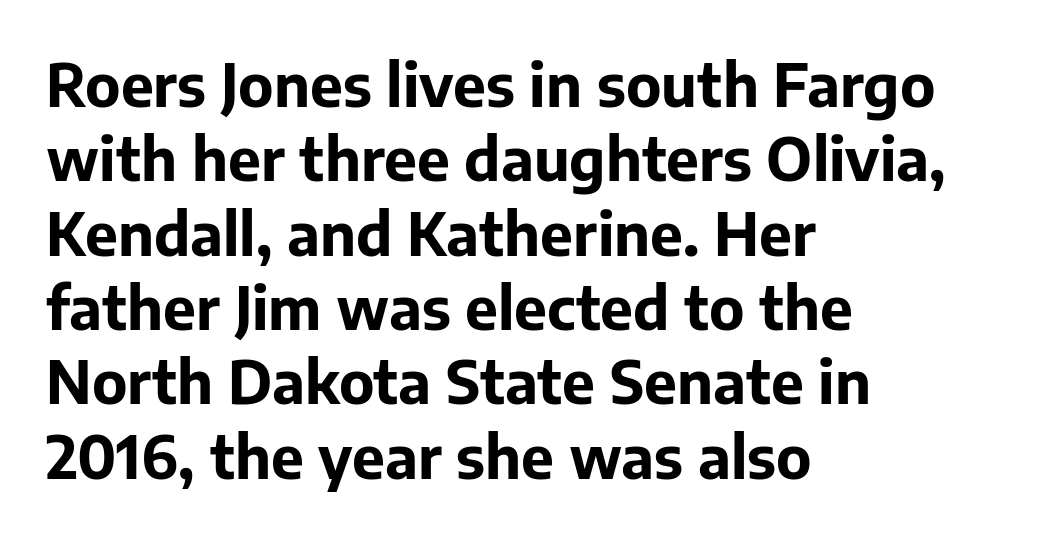
Students, this is bold: see how much ink each stroke carries. The rendering uses natural spacing where letterforms have individual widths. One-word summary of the alignment: left. Does the type have serifs? No, each stem ends abruptly. The passage shown stacks its lines at a standard gap. A roman cut, with each character standing at attention.
